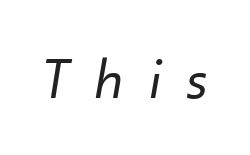
Q: Is the text bold? A: No.
Q: Is the text italic (slanted)? A: Yes, it leans right by about 10 degrees.
Q: Is the text underlined? A: No.
Q: Is the spacing between letters normal or unusually wide? A: Unusually wide.
Q: Width (condensed, normal, or wide)? A: Normal.
Q: Stroke contrast? A: Low.
Q: x-height? A: Small.
Q: Monospaced? A: No.
